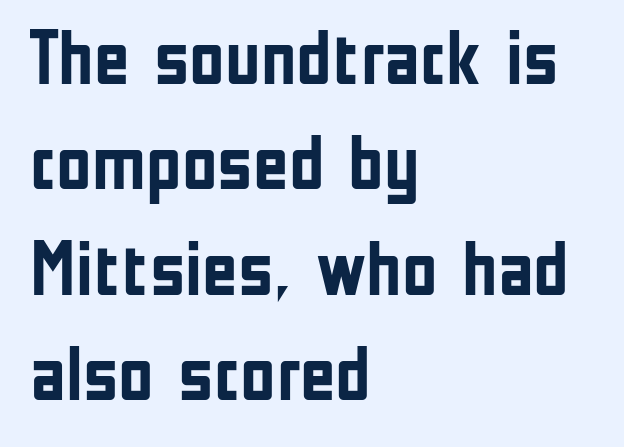
The image shows 77 px semibold, condensed sans-serif type, upright; set left-aligned, normal line spacing (1.37x), normal letter spacing, not underlined; low stroke contrast and a medium x-height.
